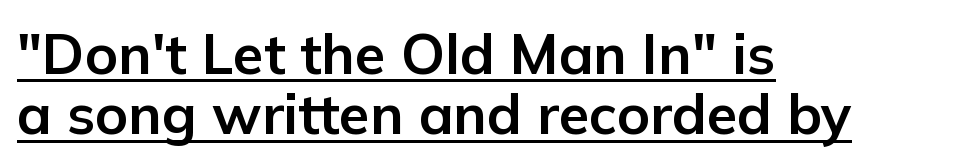
The image shows 56 px bold sans-serif type, upright; set left-aligned, tight line spacing (1.08x), normal letter spacing, underlined; low stroke contrast and a medium x-height.
